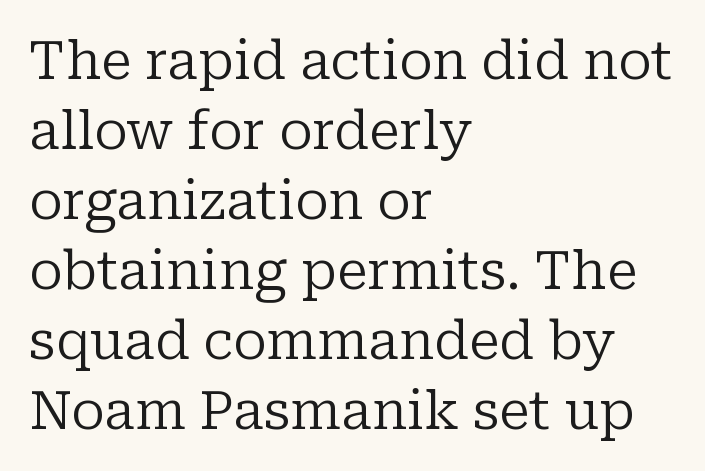
The image shows 53 px regular-weight serif type, upright; set left-aligned, normal line spacing (1.32x), normal letter spacing, not underlined; low stroke contrast and a medium x-height.
